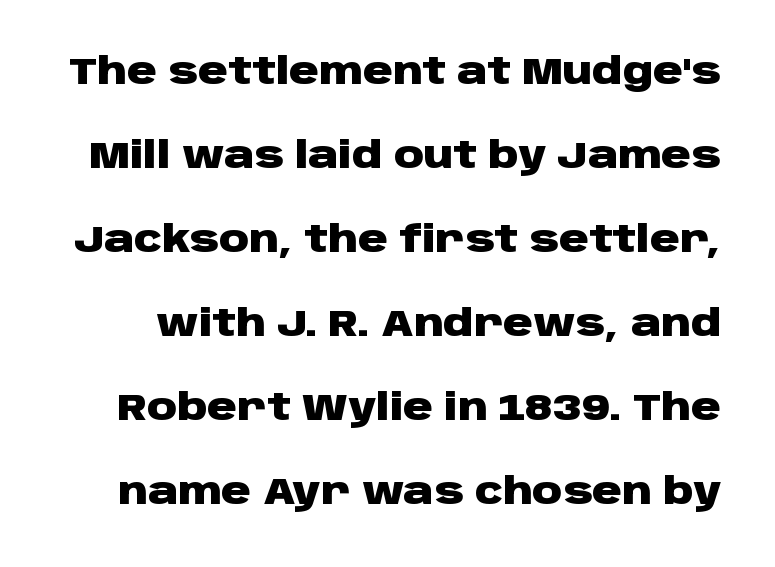
The strokes are fattened all the way to bold. Glance below the letters and you will spot only blank space. Looks like regular typesetting: each glyph gets only the width it needs. The rendering keeps characters at their native spacing.
